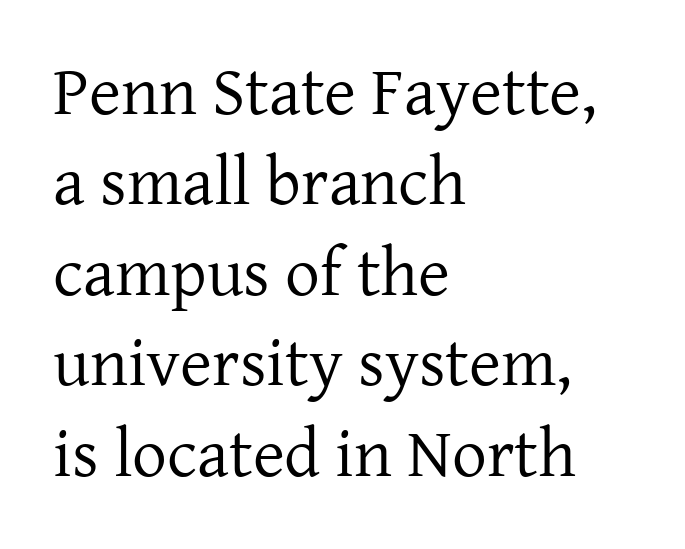
{"serif": "yes", "italic": "no", "bold": "no", "weight": "regular", "width": "normal", "stroke_contrast": "low", "x_height": "medium", "monospaced": "no", "underline": "no", "align": "left", "line_spacing": "normal", "line_spacing_ratio": 1.31, "letter_spacing": "normal", "letter_spacing_em": 0.0, "glyph_px": 69}
